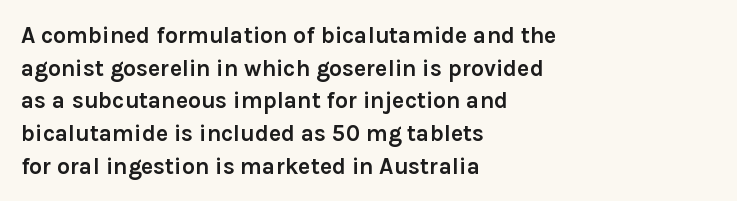
{"italic": "no", "bold": "yes", "underline": "no", "align": "left", "line_spacing": "normal", "line_spacing_ratio": 1.42, "letter_spacing": "normal", "letter_spacing_em": 0.0, "glyph_px": 23}
